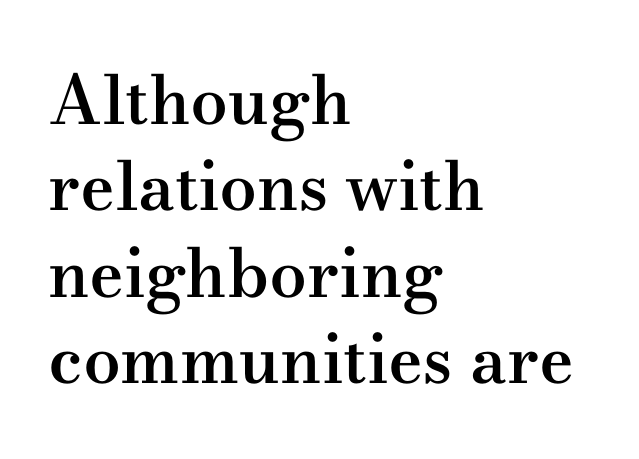
Q: Is the text bold? A: Semi-bold.
Q: Is the text italic (slanted)? A: No, it is upright.
Q: Is the typeface a serif or a sans-serif typeface? A: Serif.
Q: Is the text underlined? A: No.
Q: How is the paragraph aligned? A: Left-aligned.
Q: Is the spacing between letters normal or unusually wide? A: Normal.
Q: Is the spacing between lines tight, normal or loose? A: Normal.
Q: Width (condensed, normal, or wide)? A: Wide.
Q: Stroke contrast? A: Medium.
Q: x-height? A: Small.
Q: Monospaced? A: No.
